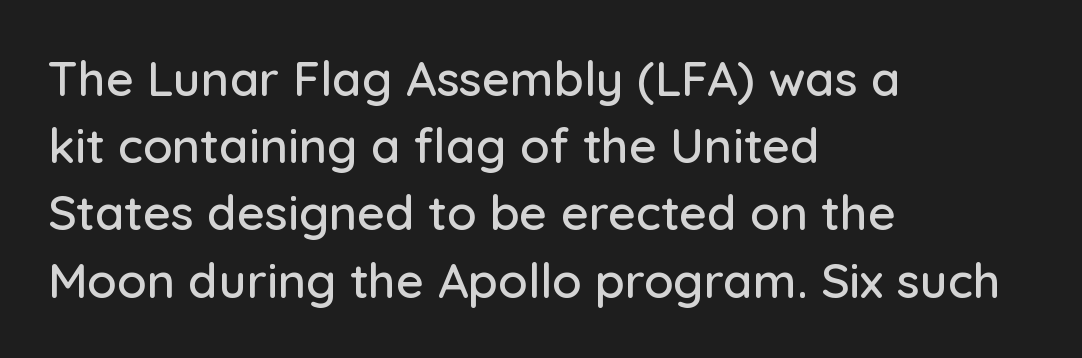
The image shows 48 px sans-serif type, upright; set left-aligned, normal line spacing (1.4x), normal letter spacing, not underlined; low stroke contrast and a medium x-height.
